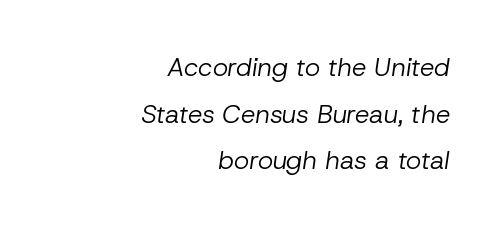
Q: Is the text bold? A: No.
Q: Is the text italic (slanted)? A: Yes, it leans right by about 8 degrees.
Q: Is the text underlined? A: No.
Q: How is the paragraph aligned? A: Right-aligned.
Q: Is the spacing between letters normal or unusually wide? A: Normal.
